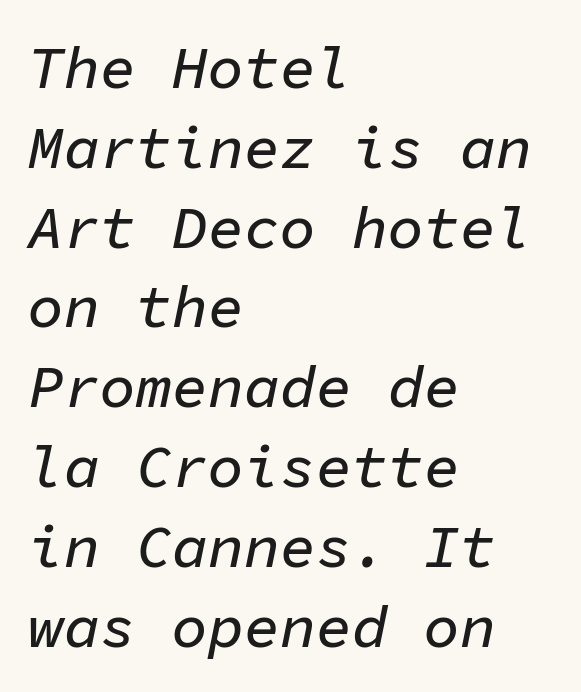
Look at the tracking — it's just the regular setting, nothing added. Spacing verdict: monospaced, one width for all characters. Glance below the letters and you will spot only blank space. If you drew a ruler down the left edge, every line would touch it.
